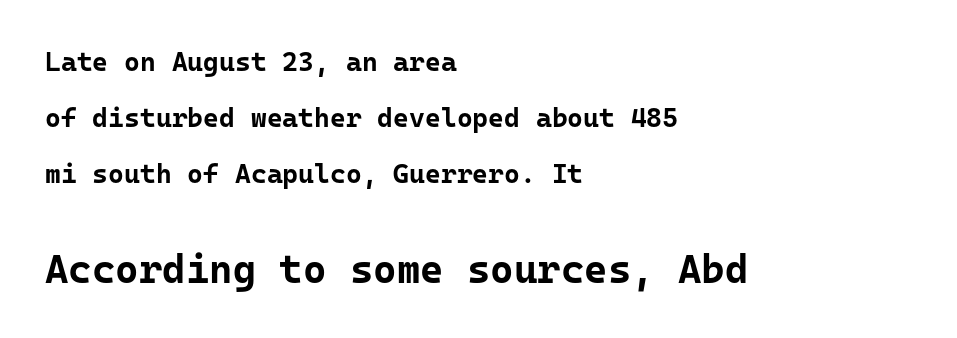
The image shows 40 px bold sans-serif type, upright, monospaced; set left-aligned, loose line spacing (2.07x), normal letter spacing, not underlined; the second (bottom) block is 1.48x larger; low stroke contrast and a medium x-height.
